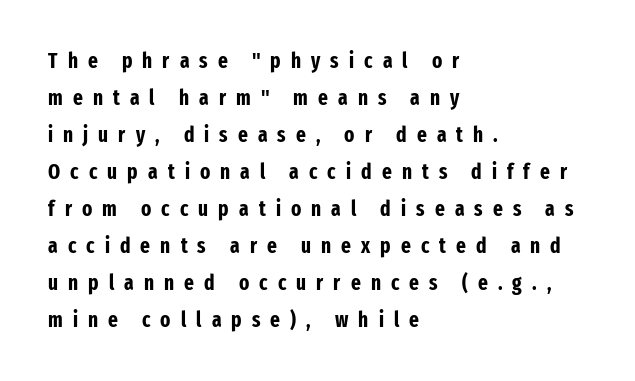
The image shows 21 px bold type, upright; set left-aligned, line spacing 1.76x, unusually wide letter spacing (+0.48 em), not underlined.
